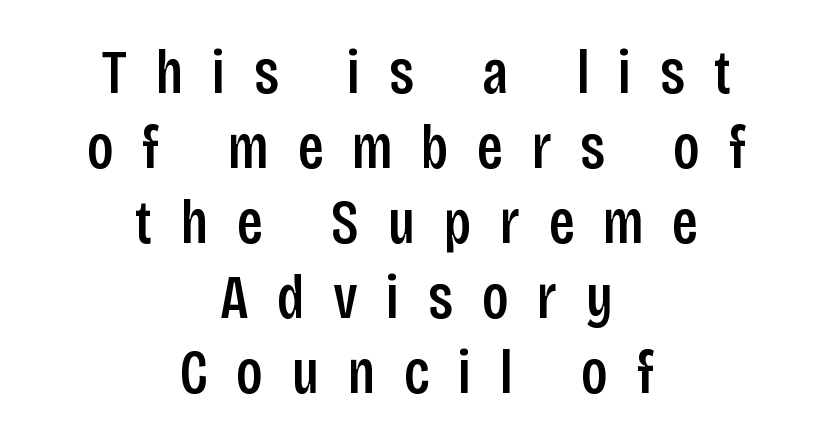
Q: Is the text italic (slanted)? A: No, it is upright.
Q: Is the typeface a serif or a sans-serif typeface? A: Sans-serif.
Q: Is the text underlined? A: No.
Q: How is the paragraph aligned? A: Centered.
Q: Is the spacing between letters normal or unusually wide? A: Unusually wide.
Q: Width (condensed, normal, or wide)? A: Condensed.
Q: Stroke contrast? A: Low.
Q: x-height? A: Large.
Q: Monospaced? A: No.
